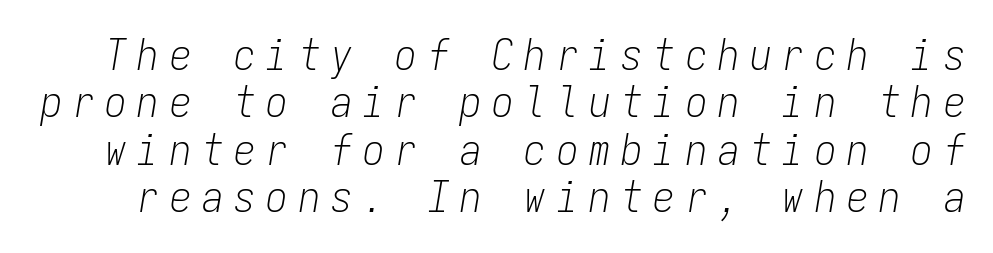
{"italic": "yes", "lean": "right", "slant_degrees": 9, "bold": "no", "weight": "light", "width": "condensed", "stroke_contrast": "low", "x_height": "medium", "monospaced": "yes", "underline": "no", "line_spacing": "tight", "line_spacing_ratio": 1.1, "letter_spacing": "wide", "letter_spacing_em": 0.25, "glyph_px": 43}
